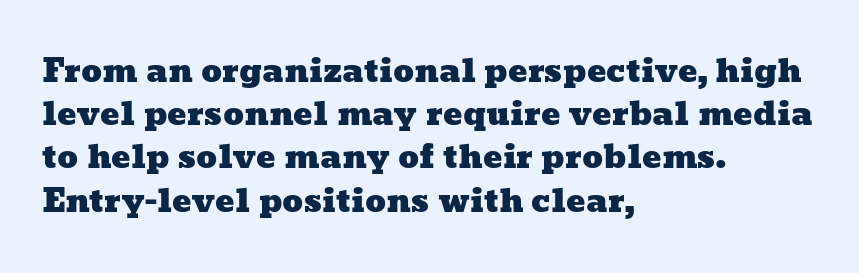
{"width": "wide", "stroke_contrast": "low", "x_height": "medium", "monospaced": "no", "underline": "no", "align": "left", "line_spacing": "normal", "line_spacing_ratio": 1.35, "letter_spacing": "normal", "letter_spacing_em": 0.0, "glyph_px": 32}
